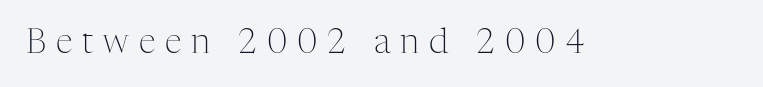
Q: Is the text bold? A: No.
Q: Is the text italic (slanted)? A: No, it is upright.
Q: Is the typeface a serif or a sans-serif typeface? A: Serif.
Q: Is the text underlined? A: No.
Q: Is the spacing between letters normal or unusually wide? A: Unusually wide.
Q: Width (condensed, normal, or wide)? A: Normal.
Q: Stroke contrast? A: Medium.
Q: x-height? A: Medium.
Q: Monospaced? A: No.
